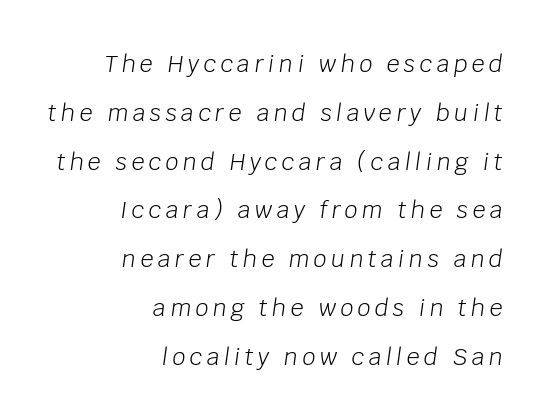
There's an unmistakable incline to the writing here. Does the leading feel generous? Absolutely, it's lavish. The passage is arranged like a letterhead date or caption credit — flush right. The words here are not underlined. These glyphs show unthickened strokes, regular width or finer.
